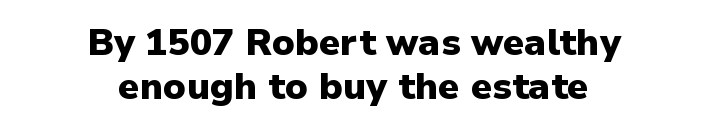
Q: Is the text bold? A: Yes.
Q: Is the text italic (slanted)? A: No, it is upright.
Q: Is the typeface a serif or a sans-serif typeface? A: Sans-serif.
Q: Is the text underlined? A: No.
Q: How is the paragraph aligned? A: Centered.
Q: Is the spacing between letters normal or unusually wide? A: Normal.
Q: Width (condensed, normal, or wide)? A: Normal.
Q: Stroke contrast? A: Low.
Q: x-height? A: Medium.
Q: Monospaced? A: No.
